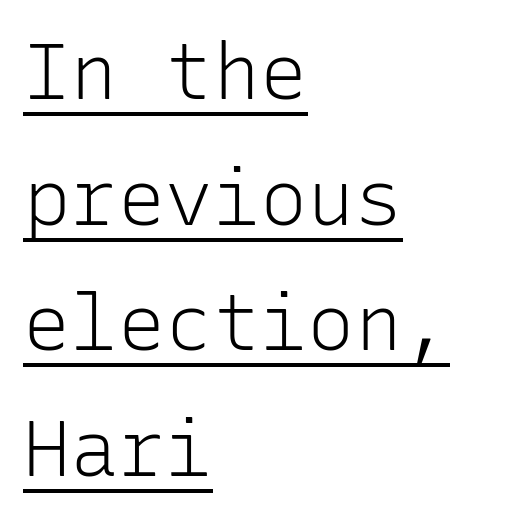
The image shows 79 px light sans-serif type, upright, monospaced; set left-aligned, normal line spacing (1.59x), normal letter spacing, underlined; low stroke contrast and a medium x-height.
